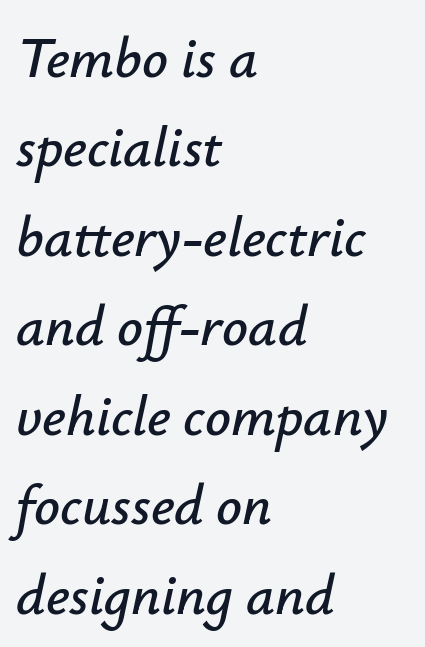
{"italic": "yes", "lean": "right", "slant_degrees": 12, "width": "normal", "stroke_contrast": "low", "x_height": "small", "monospaced": "no", "underline": "no", "align": "left", "line_spacing": "normal", "line_spacing_ratio": 1.57, "letter_spacing": "normal", "letter_spacing_em": 0.0, "glyph_px": 57}
